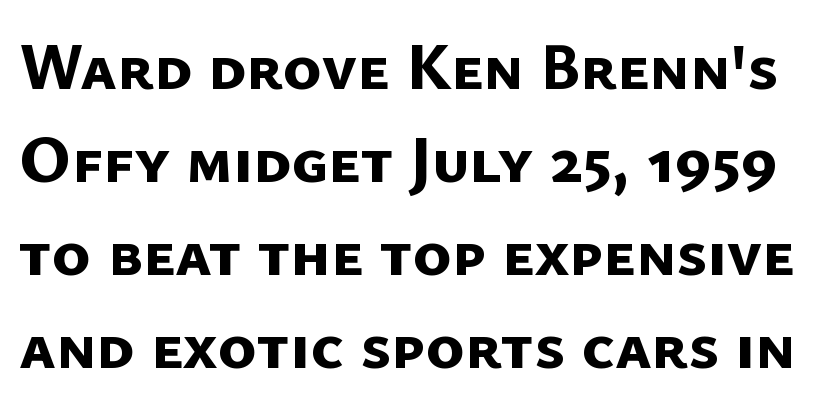
The image shows 66 px bold sans-serif type; set normal line spacing (1.41x), normal letter spacing, not underlined; low stroke contrast and a medium x-height.
